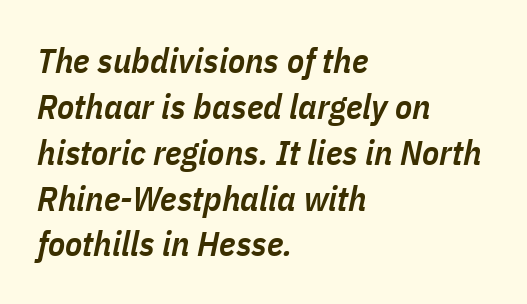
Q: Is the text bold? A: Semi-bold.
Q: Is the text italic (slanted)? A: Yes, it leans right by about 11 degrees.
Q: Is the text underlined? A: No.
Q: How is the paragraph aligned? A: Left-aligned.
Q: Is the spacing between letters normal or unusually wide? A: Normal.
Q: Is the spacing between lines tight, normal or loose? A: Normal.
Q: Width (condensed, normal, or wide)? A: Condensed.
Q: Stroke contrast? A: Low.
Q: x-height? A: Medium.
Q: Monospaced? A: No.
